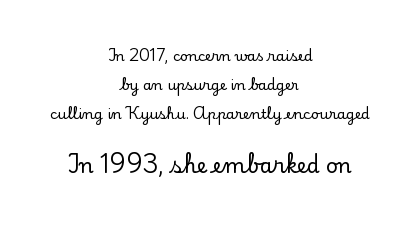
The image shows 21 px text type, upright; set centered, loose line spacing (2.06x), normal letter spacing, not underlined; the second (bottom) block is 1.5x larger.
